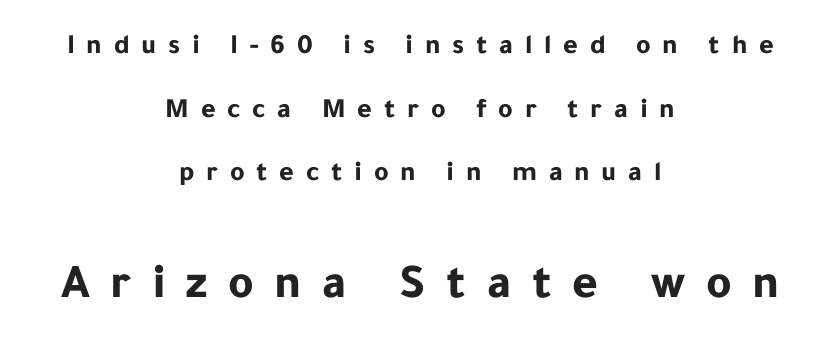
The image shows 49 px bold sans-serif type, upright; set centered, loose line spacing (2.27x), unusually wide letter spacing (+0.42 em), not underlined; the second (bottom) block is 1.75x larger; low stroke contrast and a medium x-height.
